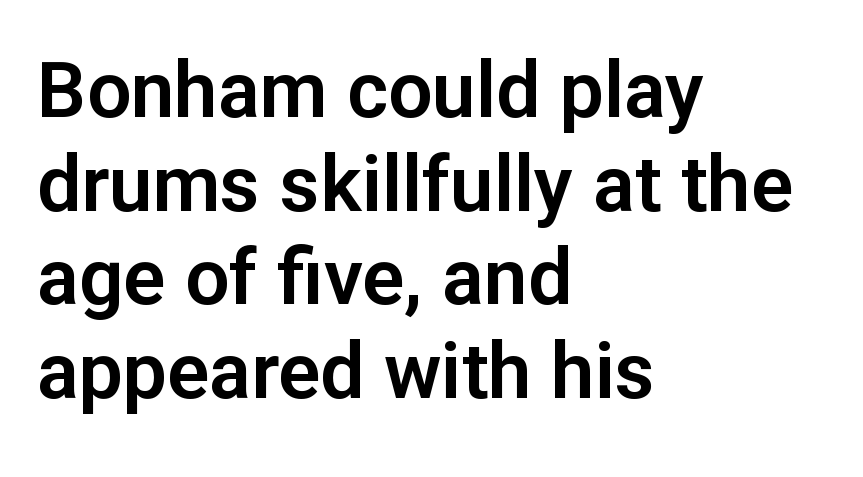
Observe the ordinary spacing: letters are neighbours, not strangers. Type style note: lacks serifs. Looks like regular typesetting: each glyph gets only the width it needs. Casual observation: everything's shoved over to the left.
